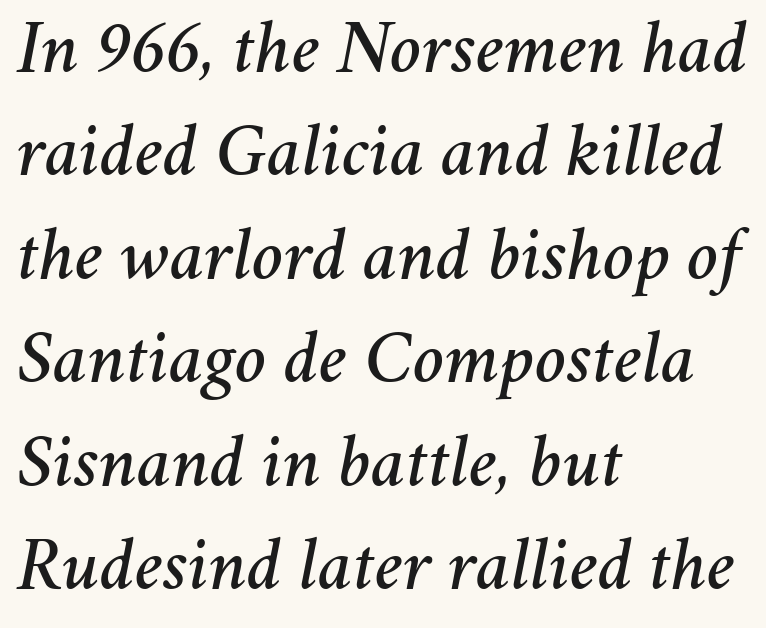
{"italic": "yes", "lean": "right", "slant_degrees": 11, "width": "normal", "stroke_contrast": "medium", "x_height": "medium", "monospaced": "no", "underline": "no", "align": "left", "line_spacing": "normal", "line_spacing_ratio": 1.38, "letter_spacing": "normal", "letter_spacing_em": 0.0, "glyph_px": 75}
